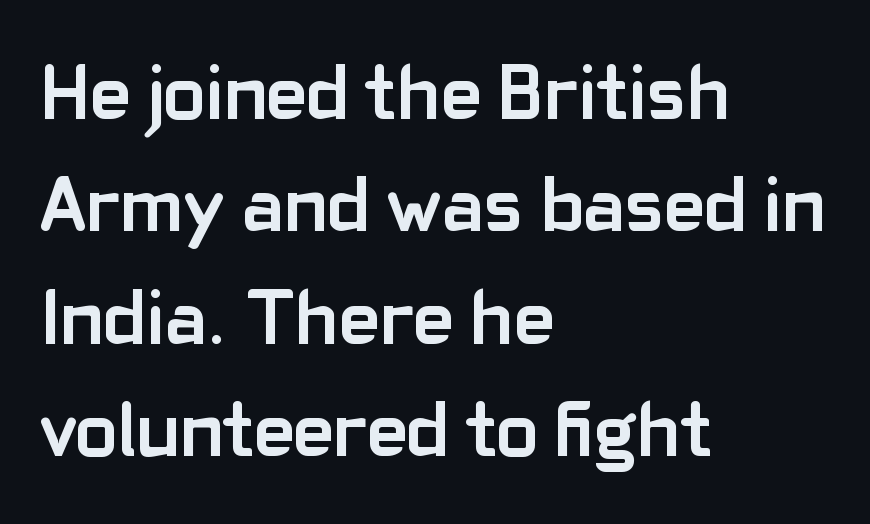
Q: Is the text bold? A: Yes.
Q: Is the text italic (slanted)? A: No, it is upright.
Q: Is the typeface a serif or a sans-serif typeface? A: Sans-serif.
Q: Is the text underlined? A: No.
Q: How is the paragraph aligned? A: Left-aligned.
Q: Is the spacing between letters normal or unusually wide? A: Normal.
Q: Is the spacing between lines tight, normal or loose? A: Normal.
Q: Width (condensed, normal, or wide)? A: Normal.
Q: Stroke contrast? A: Low.
Q: x-height? A: Medium.
Q: Monospaced? A: No.
